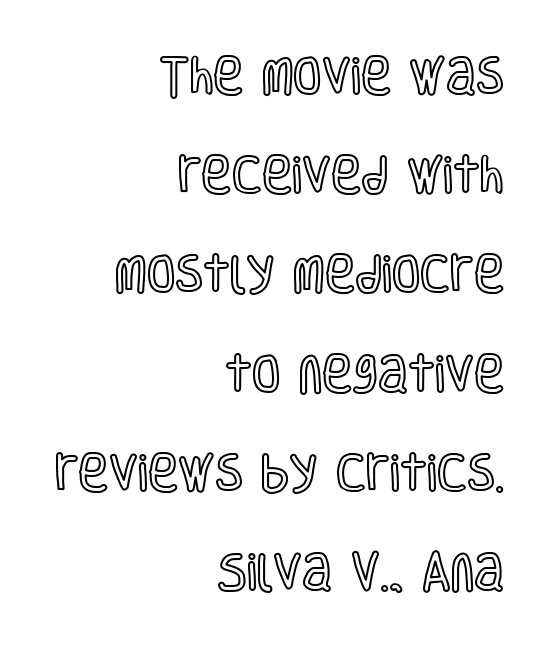
The rendering uses natural spacing where letterforms have individual widths. Where is the straight margin? On the right. One glance says open: line gaps are wider than usual. Honestly, the letter spacing is just normal — you wouldn't notice it. Honestly, there is no underline to notice here at all. This is the regular roman posture of the typeface.
